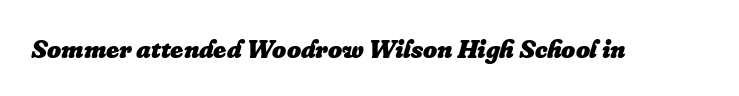
The line texture is even and compact thanks to regular tracking. Decoration check: the copy has no underline. Is the type bold? Yes — the strokes are clearly thick and heavy. These lines were composed using italics.
